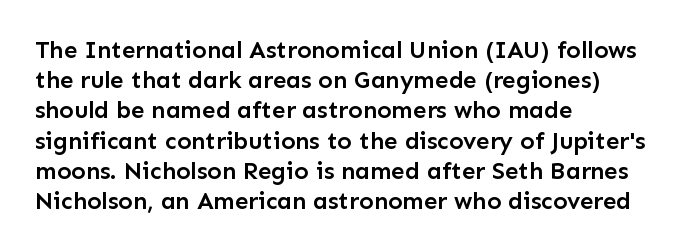
{"italic": "no", "bold": "semi", "underline": "no", "align": "left", "line_spacing": "normal", "line_spacing_ratio": 1.26, "letter_spacing": "normal", "letter_spacing_em": 0.0, "glyph_px": 24}
